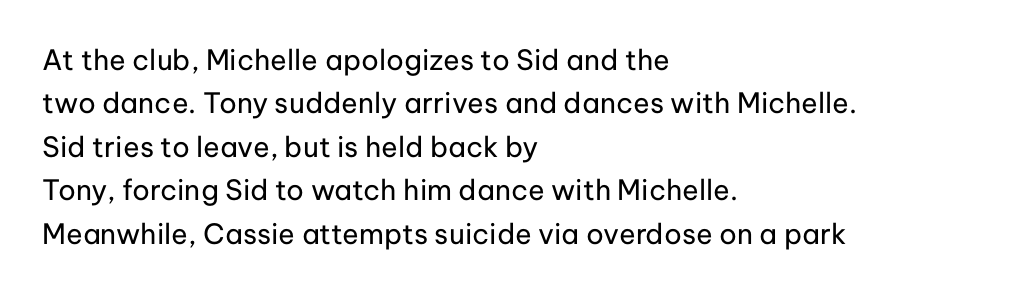
The characters are drawn with everyday or finer stroke widths. Teacher's note: observe the even left margin — that is flush-left alignment. Horizontal bands of white between lines are of average thickness. Unlike italic type, these characters show no tilt at all. Words float on clear page, feet unadorned. These lines are rendered in a variable-pitch font.
